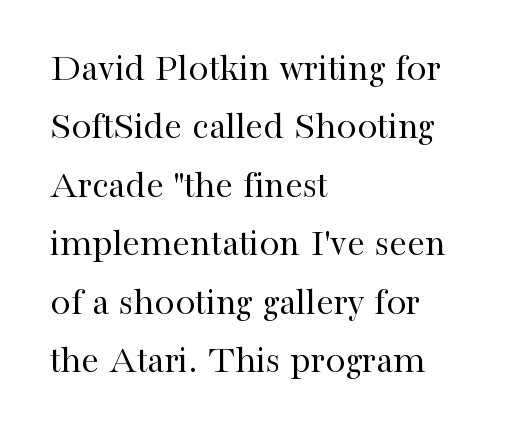
The image shows 40 px regular-weight serif type, upright; set left-aligned, normal line spacing (1.46x), normal letter spacing, not underlined; high stroke contrast and a medium x-height.
